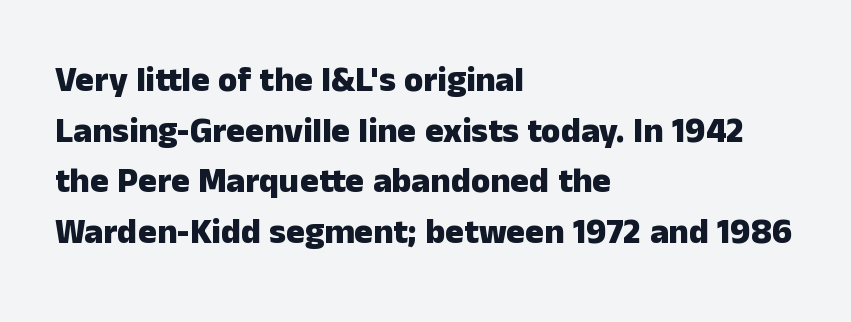
Q: Is the text bold? A: Yes.
Q: Is the text italic (slanted)? A: No, it is upright.
Q: Is the typeface a serif or a sans-serif typeface? A: Sans-serif.
Q: Is the text underlined? A: No.
Q: How is the paragraph aligned? A: Left-aligned.
Q: Is the spacing between letters normal or unusually wide? A: Normal.
Q: Is the spacing between lines tight, normal or loose? A: Normal.
Q: Width (condensed, normal, or wide)? A: Normal.
Q: Stroke contrast? A: Low.
Q: x-height? A: Medium.
Q: Monospaced? A: No.
